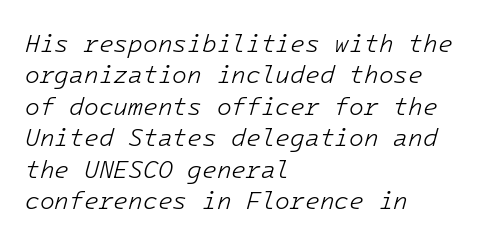
The image shows 24 px text type, italic (leaning right); set left-aligned, normal line spacing (1.31x), normal letter spacing, not underlined.
